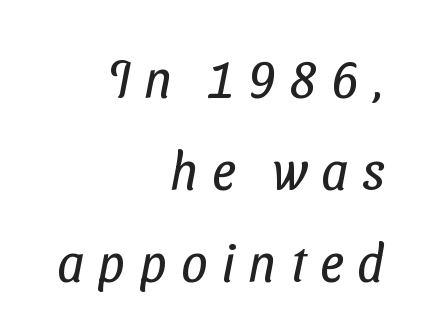
The image shows 52 px regular-weight, condensed sans-serif type; set right-aligned, line spacing 1.77x, unusually wide letter spacing (+0.27 em), not underlined; low stroke contrast and a medium x-height.
